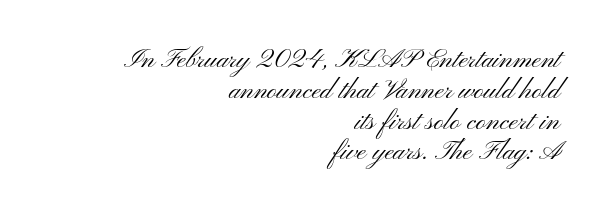
{"bold": "no", "underline": "no", "align": "right", "line_spacing": "tight", "line_spacing_ratio": 1.14, "letter_spacing": "normal", "letter_spacing_em": 0.0, "glyph_px": 27}
